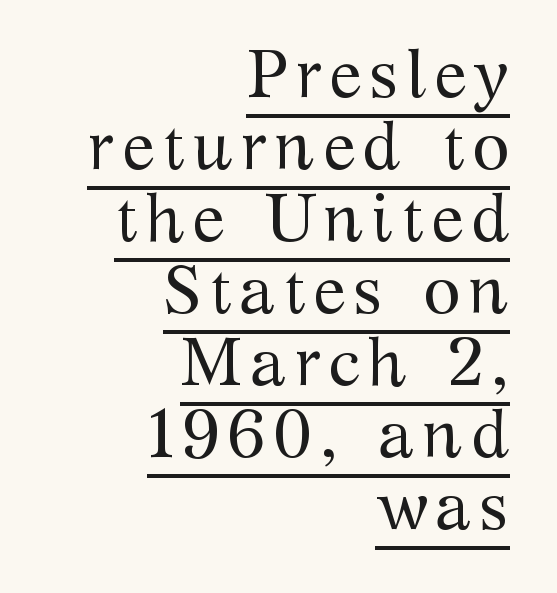
Q: Is the text bold? A: No.
Q: Is the text italic (slanted)? A: No, it is upright.
Q: Is the typeface a serif or a sans-serif typeface? A: Serif.
Q: Is the text underlined? A: Yes.
Q: How is the paragraph aligned? A: Right-aligned.
Q: Is the spacing between lines tight, normal or loose? A: Tight.
Q: Width (condensed, normal, or wide)? A: Normal.
Q: Stroke contrast? A: Medium.
Q: x-height? A: Medium.
Q: Monospaced? A: No.
